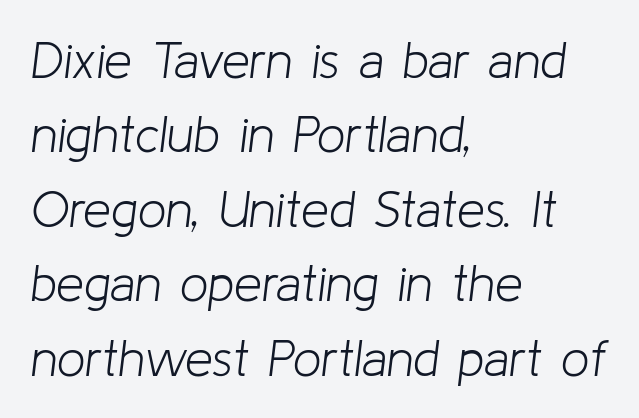
Q: Is the text bold? A: No.
Q: Is the text italic (slanted)? A: Yes, it leans right by about 8 degrees.
Q: Is the text underlined? A: No.
Q: How is the paragraph aligned? A: Left-aligned.
Q: Is the spacing between letters normal or unusually wide? A: Normal.
Q: Is the spacing between lines tight, normal or loose? A: Normal.
Q: Width (condensed, normal, or wide)? A: Normal.
Q: Stroke contrast? A: Low.
Q: x-height? A: Medium.
Q: Monospaced? A: No.
